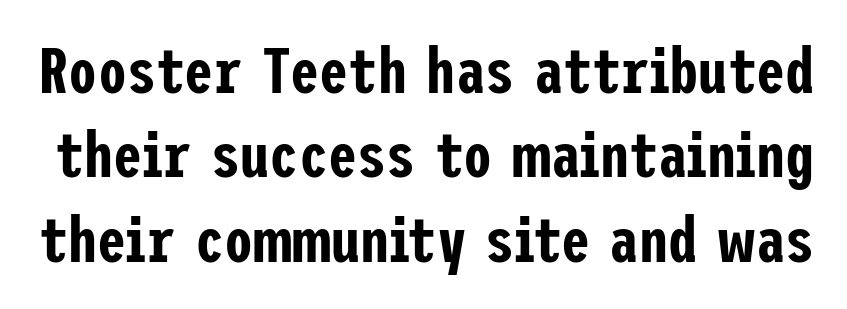
The image shows 65 px condensed sans-serif type, upright; set normal line spacing (1.3x), normal letter spacing, not underlined; low stroke contrast and a medium x-height.
